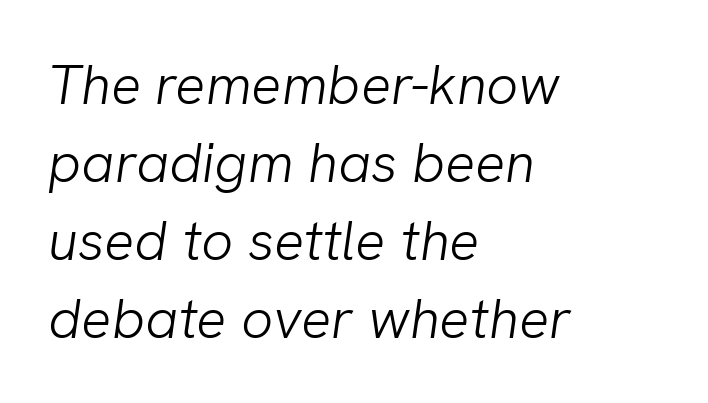
The image shows 56 px light sans-serif type; set left-aligned, normal line spacing (1.39x), normal letter spacing, not underlined; low stroke contrast and a medium x-height.
